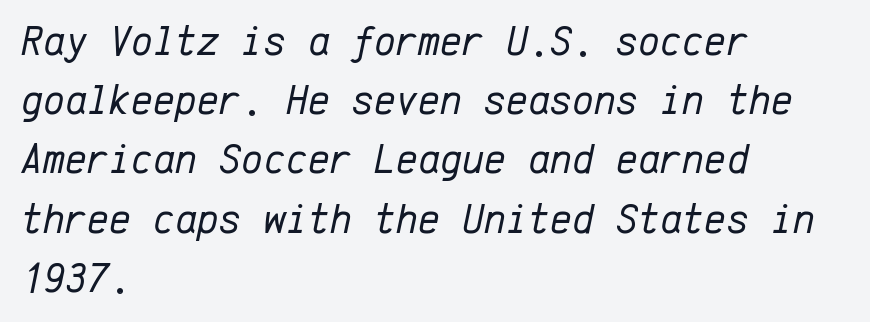
The image shows 42 px regular-weight type, italic (leaning right), monospaced; set left-aligned, normal line spacing (1.41x), normal letter spacing, not underlined; low stroke contrast and a medium x-height.
